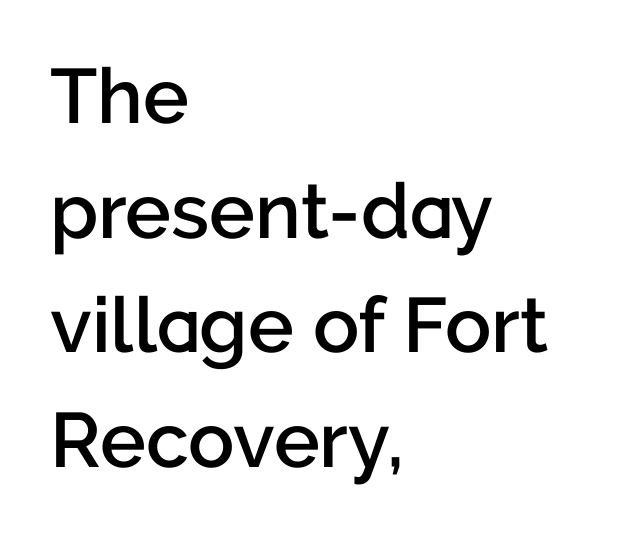
Upright lettering throughout. The passage is arranged the way most books set body copy — flush left. Tracking here is standard; glyphs follow each other at the usual distance. These lines carry some extra weight — a demibold, not a full bold. The designer went with a sans here, leaving each stem footless.
